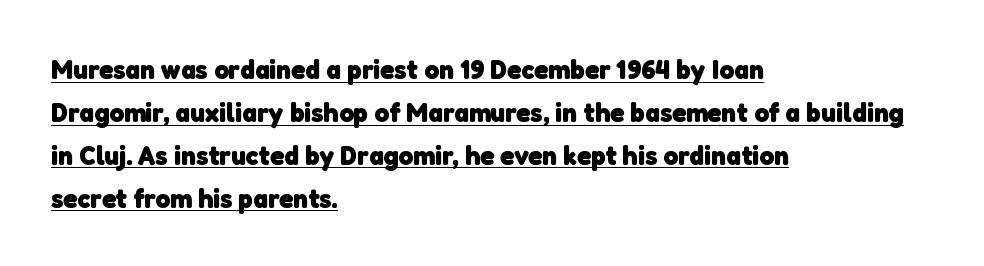
The image shows 28 px heavy sans-serif type; set left-aligned, normal line spacing (1.53x), normal letter spacing, underlined; low stroke contrast and a medium x-height.
